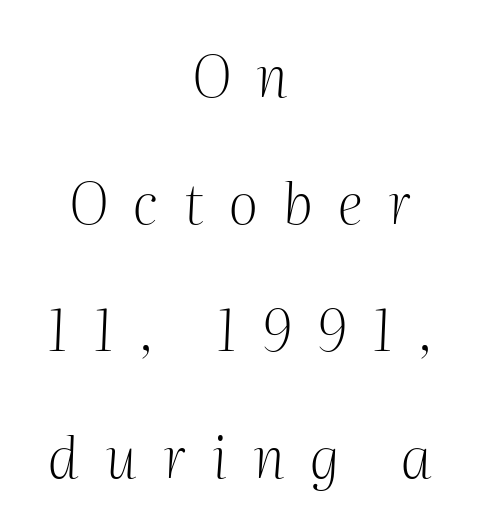
Q: Is the text bold? A: No.
Q: Is the text italic (slanted)? A: Yes, it leans right by about 2 degrees.
Q: Is the typeface a serif or a sans-serif typeface? A: Serif.
Q: Is the text underlined? A: No.
Q: How is the paragraph aligned? A: Centered.
Q: Is the spacing between letters normal or unusually wide? A: Unusually wide.
Q: Is the spacing between lines tight, normal or loose? A: Loose.
Q: Width (condensed, normal, or wide)? A: Normal.
Q: Stroke contrast? A: Medium.
Q: x-height? A: Medium.
Q: Monospaced? A: No.
